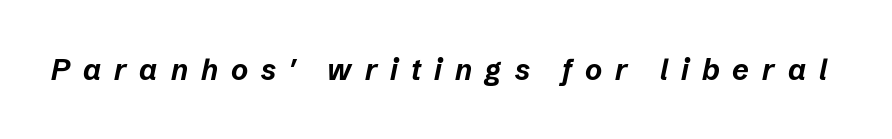
Q: Is the text bold? A: Yes.
Q: Is the text italic (slanted)? A: Yes, it leans right by about 12 degrees.
Q: Is the text underlined? A: No.
Q: Is the spacing between letters normal or unusually wide? A: Unusually wide.
Q: Width (condensed, normal, or wide)? A: Normal.
Q: Stroke contrast? A: Low.
Q: x-height? A: Medium.
Q: Monospaced? A: No.
